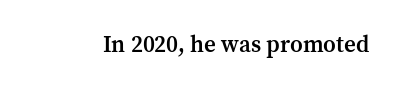
{"italic": "no", "bold": "semi", "underline": "no", "letter_spacing": "normal", "letter_spacing_em": 0.0, "glyph_px": 23}
